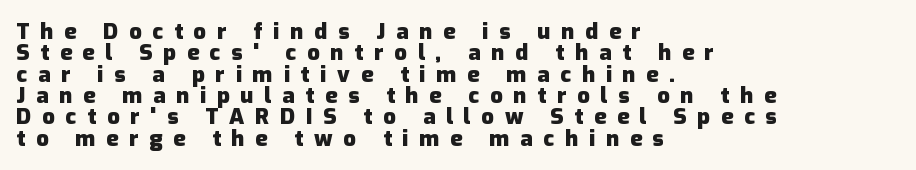
The image shows 22 px bold type, upright; set left-aligned, tight line spacing (0.97x), unusually wide letter spacing (+0.49 em), not underlined.
